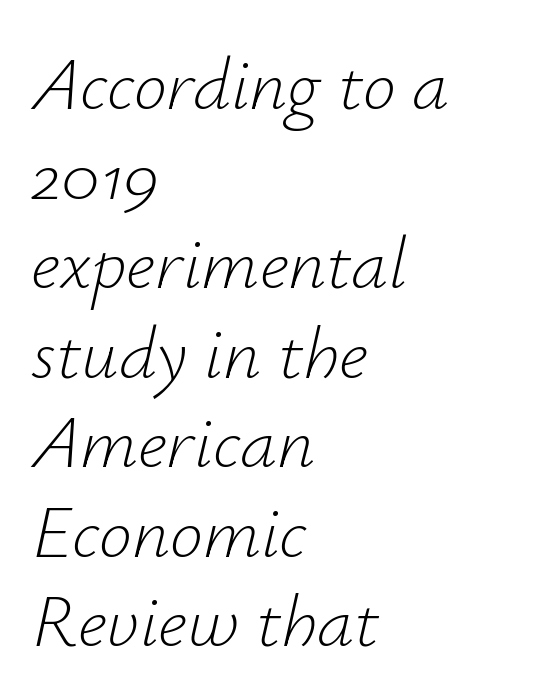
The image shows 74 px light type, italic (leaning right); set left-aligned, line spacing 1.21x, normal letter spacing, not underlined; low stroke contrast and a small x-height.
